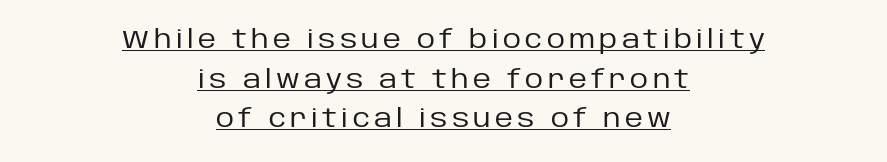
{"italic": "no", "bold": "no", "underline": "yes", "align": "center", "line_spacing": "normal", "line_spacing_ratio": 1.59, "glyph_px": 25}
